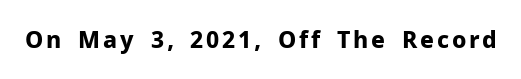
Q: Is the text bold? A: Yes.
Q: Is the text italic (slanted)? A: No, it is upright.
Q: Is the text underlined? A: No.
